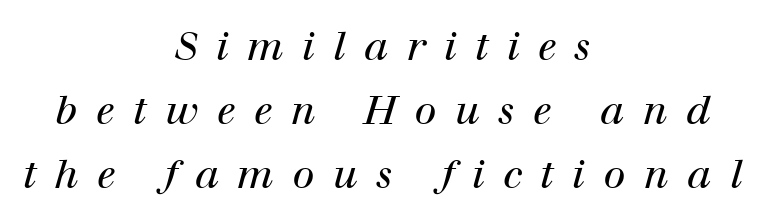
Designer's note — italics engaged. Here the designer chose a conventional face with non-uniform glyph widths. Regular leading. The type family on display is of the serif kind. Stem width sits at or under what a default text font uses.
